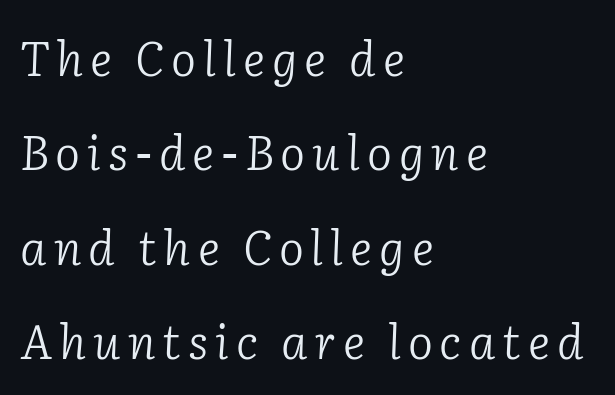
Q: Is the text bold? A: No.
Q: Is the text italic (slanted)? A: Yes, it leans right by about 2 degrees.
Q: Is the typeface a serif or a sans-serif typeface? A: Serif.
Q: Is the text underlined? A: No.
Q: How is the paragraph aligned? A: Left-aligned.
Q: Is the spacing between lines tight, normal or loose? A: Loose.
Q: Width (condensed, normal, or wide)? A: Normal.
Q: Stroke contrast? A: Low.
Q: x-height? A: Medium.
Q: Monospaced? A: No.
